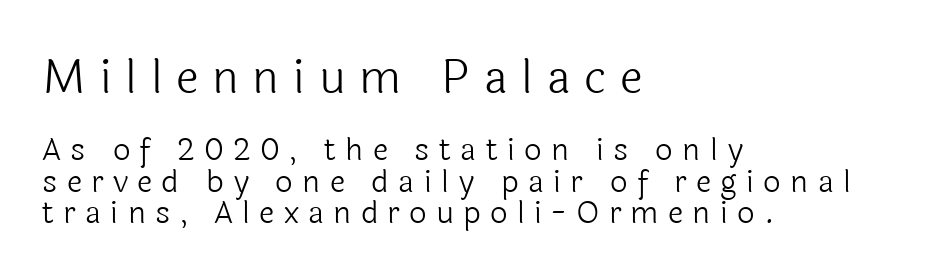
Q: Is the text bold? A: No.
Q: Is the text italic (slanted)? A: No, it is upright.
Q: Is the typeface a serif or a sans-serif typeface? A: Sans-serif.
Q: Is the text underlined? A: No.
Q: How is the paragraph aligned? A: Left-aligned.
Q: Is the spacing between letters normal or unusually wide? A: Unusually wide.
Q: Is the spacing between lines tight, normal or loose? A: Tight.
Q: Which block of text is set in a larger size, the first (top) or the second (bottom)? A: The first (top) one.
Q: Width (condensed, normal, or wide)? A: Normal.
Q: x-height? A: Medium.
Q: Monospaced? A: No.
